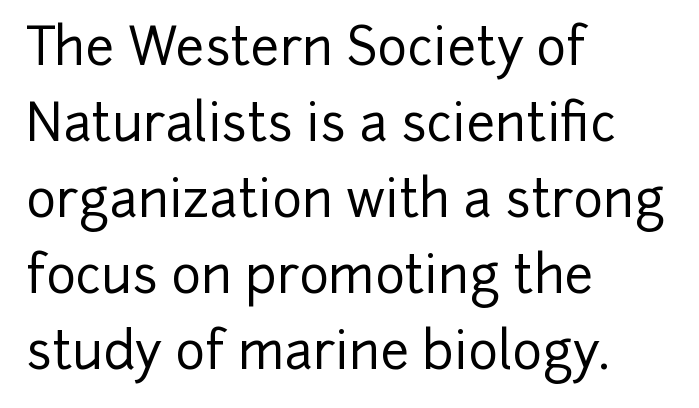
{"serif": "no", "italic": "no", "width": "normal", "stroke_contrast": "low", "x_height": "medium", "monospaced": "no", "underline": "no", "align": "left", "line_spacing": "normal", "line_spacing_ratio": 1.49, "letter_spacing": "normal", "letter_spacing_em": 0.0, "glyph_px": 51}
